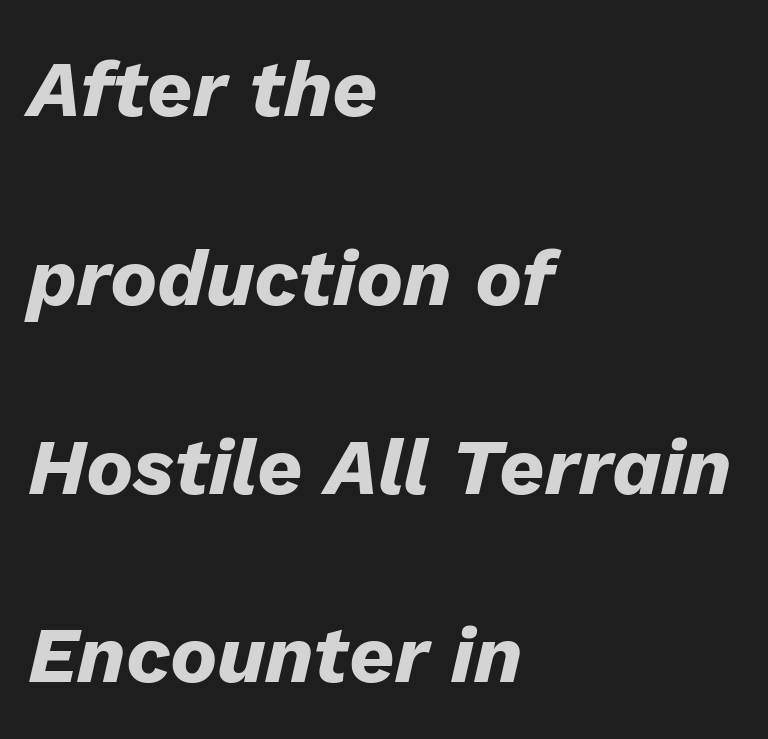
{"italic": "yes", "lean": "right", "slant_degrees": 13, "bold": "yes", "weight": "heavy", "width": "normal", "stroke_contrast": "low", "x_height": "medium", "monospaced": "no", "underline": "no", "align": "left", "line_spacing": "loose", "line_spacing_ratio": 2.39, "letter_spacing": "normal", "letter_spacing_em": 0.0, "glyph_px": 79}
